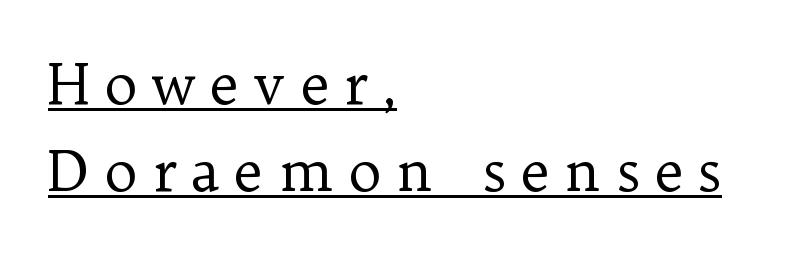
Q: Is the text bold? A: No.
Q: Is the text italic (slanted)? A: No, it is upright.
Q: Is the typeface a serif or a sans-serif typeface? A: Serif.
Q: Is the text underlined? A: Yes.
Q: How is the paragraph aligned? A: Left-aligned.
Q: Is the spacing between letters normal or unusually wide? A: Unusually wide.
Q: Is the spacing between lines tight, normal or loose? A: Normal.
Q: Width (condensed, normal, or wide)? A: Normal.
Q: Stroke contrast? A: Low.
Q: x-height? A: Medium.
Q: Monospaced? A: No.
